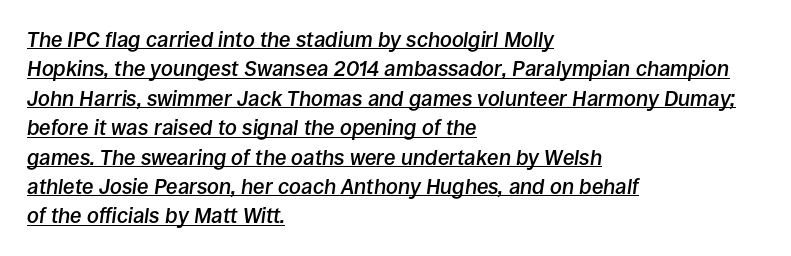
The image shows 21 px text type, italic (leaning right); set left-aligned, normal line spacing (1.4x), normal letter spacing, underlined.
